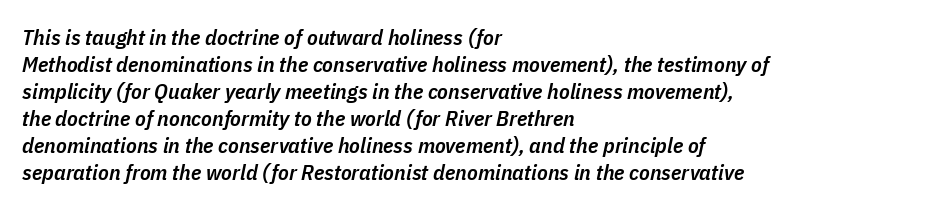
The setting favours the left margin, as ordinary paragraphs usually do. Its strokes are somewhat broadened, the hallmark of semibold type. What stands out about the letter spacing? Nothing — it is the standard amount. Beneath every word, the page is bare.
